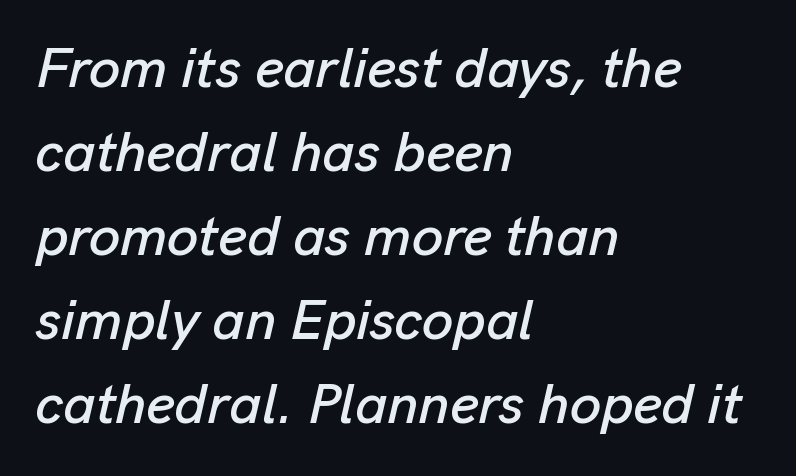
Line starts are locked; line ends wander. The space between consecutive lines is moderate. Nothing unusual about the tracking: characters are spaced as the font intends. Compared with ordinary roman type, these characters are visibly tilted. The space beneath each line is pristine and unruled. Note the varied advance widths — an 'i' is clearly narrower than an 'm'.
